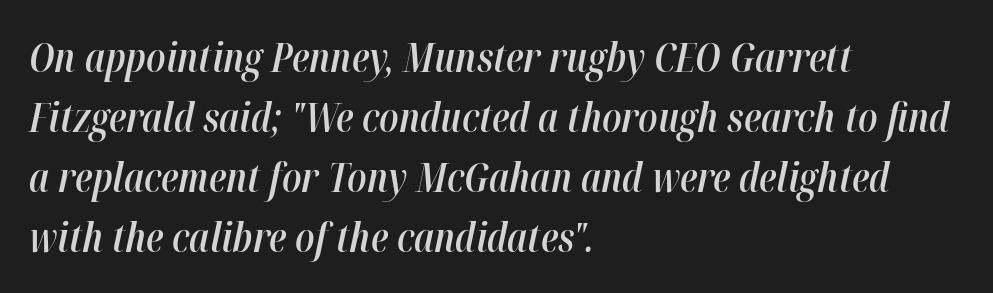
{"italic": "yes", "lean": "right", "slant_degrees": 12, "bold": "semi", "weight": "semibold", "width": "condensed", "stroke_contrast": "high", "x_height": "medium", "monospaced": "no", "underline": "no", "align": "left", "line_spacing": "normal", "line_spacing_ratio": 1.5, "letter_spacing": "normal", "letter_spacing_em": 0.0, "glyph_px": 40}
